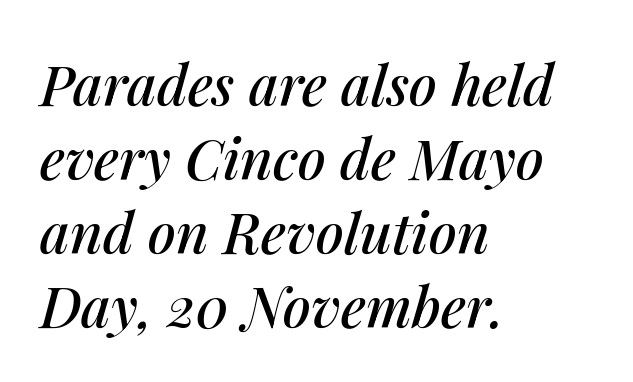
The image shows 56 px text type, italic (leaning right); set left-aligned, normal line spacing (1.32x), normal letter spacing, not underlined; medium stroke contrast and a medium x-height.
